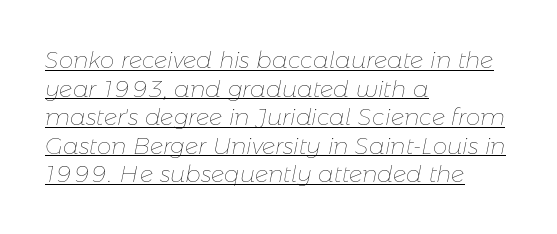
Q: Is the text bold? A: No.
Q: Is the text italic (slanted)? A: Yes, it leans right by about 11 degrees.
Q: Is the text underlined? A: Yes.
Q: How is the paragraph aligned? A: Left-aligned.
Q: Is the spacing between letters normal or unusually wide? A: Normal.
